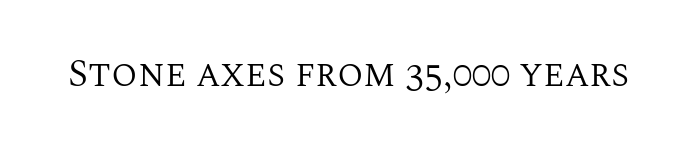
The type sits square on the baseline with zero lean. Check under the words: just untouched page. No letter is thick-stroked: the sample isn't bold. Looks like regular typesetting: each glyph gets only the width it needs. This rendering employs a face with finishing strokes, i.e., a serif.
